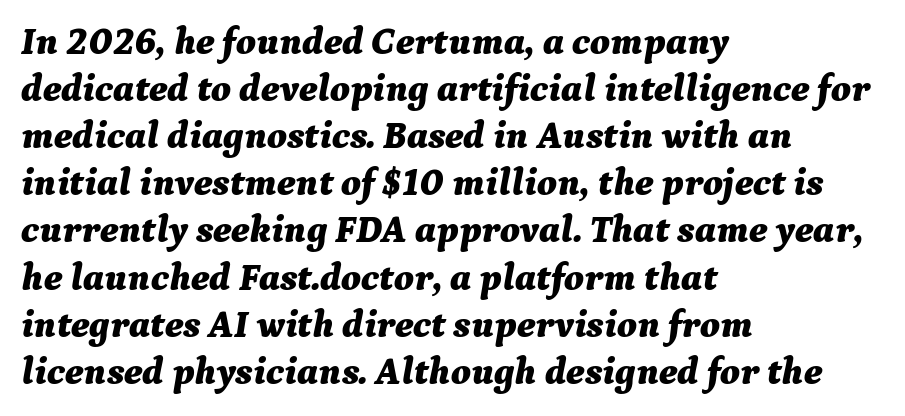
Q: Is the text bold? A: Yes.
Q: Is the text italic (slanted)? A: Yes, it leans right by about 9 degrees.
Q: Is the text underlined? A: No.
Q: How is the paragraph aligned? A: Left-aligned.
Q: Is the spacing between letters normal or unusually wide? A: Normal.
Q: Width (condensed, normal, or wide)? A: Normal.
Q: Stroke contrast? A: Medium.
Q: x-height? A: Medium.
Q: Monospaced? A: No.
